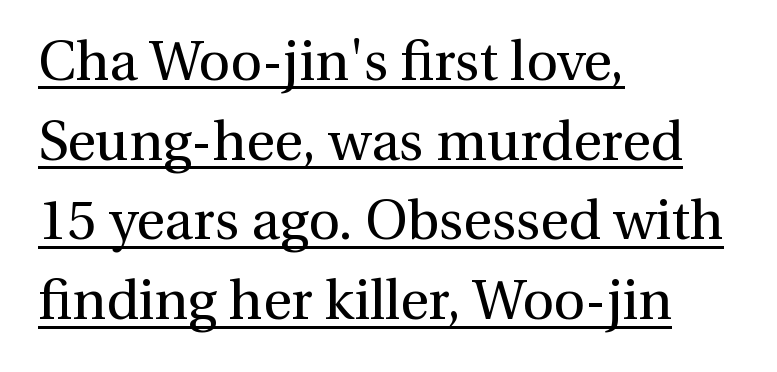
The image shows 55 px regular-weight serif type, upright; set left-aligned, normal line spacing (1.45x), normal letter spacing, underlined; medium stroke contrast and a medium x-height.
